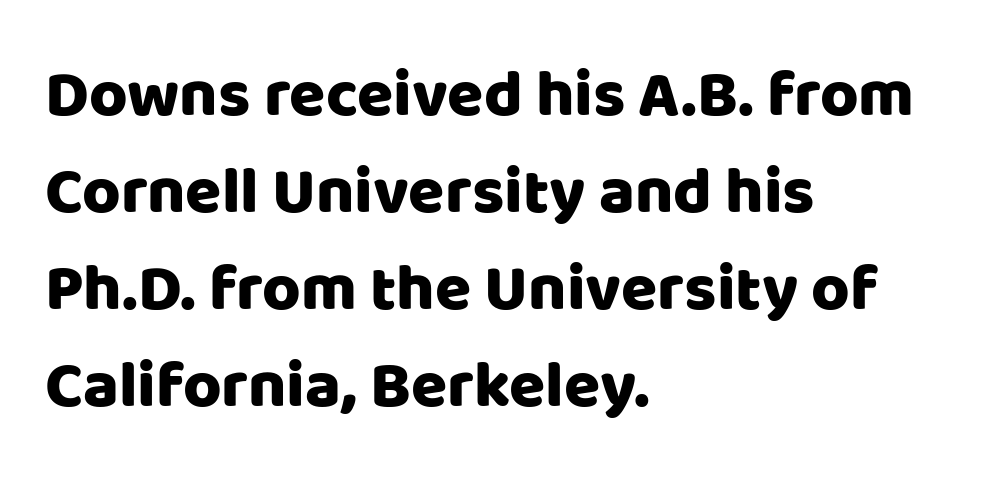
The image shows 66 px sans-serif type, upright; set left-aligned, normal line spacing (1.47x), normal letter spacing, not underlined; low stroke contrast and a large x-height.
